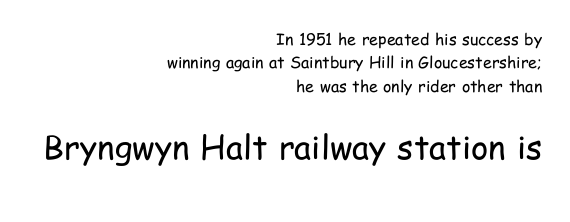
These lines are rendered in a variable-pitch font. A sans-serif font was chosen for this passage. A roman cut, with each character standing at attention. The vertical gap from one line to the next is medium. Here the second block reads like a headline and the first like body copy.
